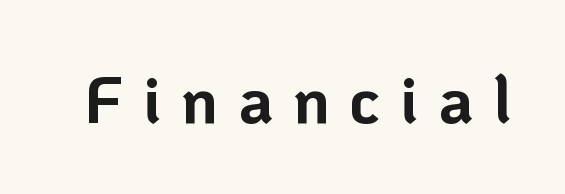
Here the designer chose a conventional face with non-uniform glyph widths. These lines have a slow, spaced-out rhythm from letter to letter. Notice how the stems are strictly vertical — no italics here. Bold? Absolutely — the strokes are thick and heavy. The string is rendered with underlining switched off. Is this a sans? Yes — the strokes have no serifs.
